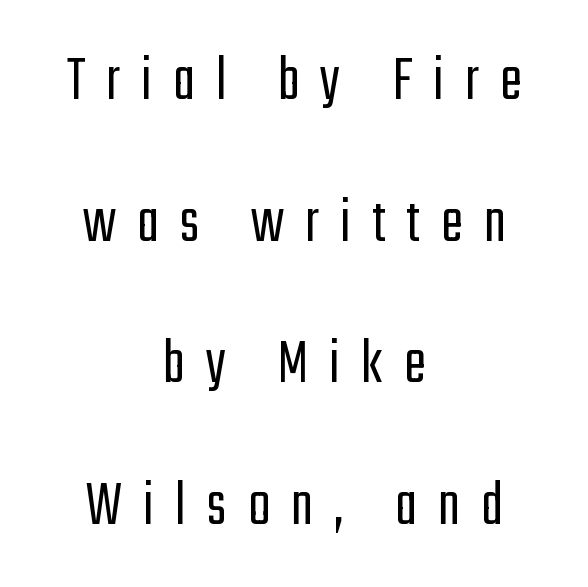
The image shows 65 px light, condensed sans-serif type, upright; set centered, loose line spacing (2.18x), unusually wide letter spacing (+0.33 em), not underlined; low stroke contrast and a medium x-height.
